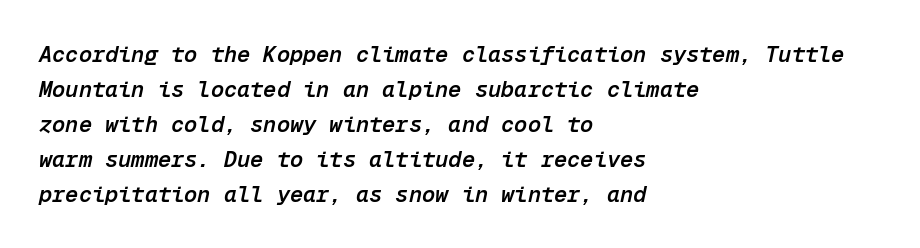
Q: Is the text bold? A: Semi-bold.
Q: Is the text italic (slanted)? A: Yes, it leans right by about 12 degrees.
Q: Is the text underlined? A: No.
Q: How is the paragraph aligned? A: Left-aligned.
Q: Is the spacing between letters normal or unusually wide? A: Normal.
Q: Is the spacing between lines tight, normal or loose? A: Normal.
